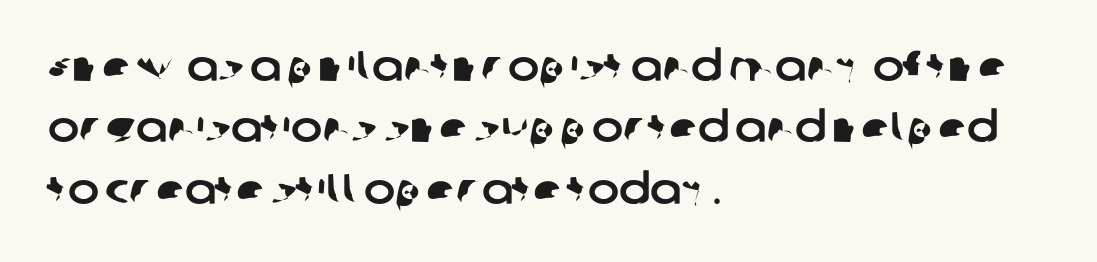
{"serif": "no", "width": "normal", "stroke_contrast": "low", "x_height": "large", "monospaced": "no", "underline": "no", "align": "left", "line_spacing": "normal", "line_spacing_ratio": 1.46, "letter_spacing": "normal", "letter_spacing_em": 0.0, "glyph_px": 42}
